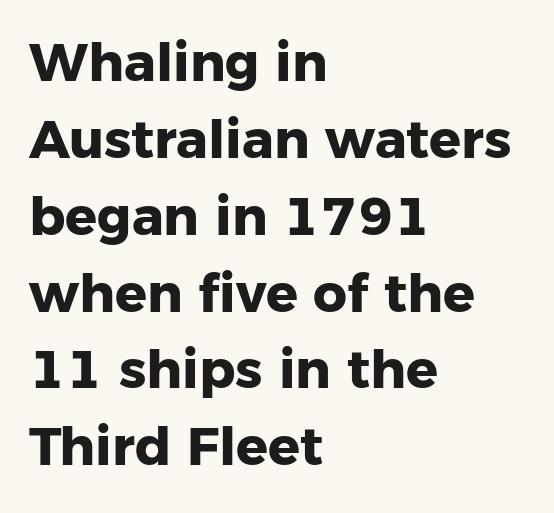
{"serif": "no", "italic": "no", "bold": "yes", "weight": "heavy", "width": "normal", "stroke_contrast": "low", "x_height": "medium", "monospaced": "no", "underline": "no", "align": "left", "line_spacing": "normal", "line_spacing_ratio": 1.45, "letter_spacing": "normal", "letter_spacing_em": 0.0, "glyph_px": 53}
